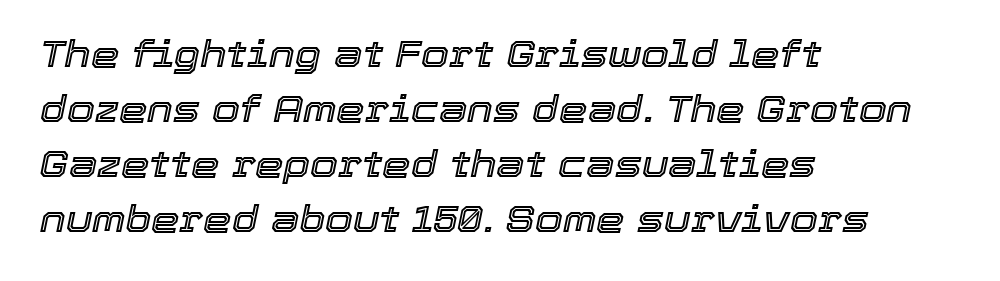
{"italic": "yes", "lean": "right", "slant_degrees": 12, "width": "normal", "x_height": "medium", "monospaced": "no", "underline": "no", "align": "left", "line_spacing": "normal", "line_spacing_ratio": 1.53, "letter_spacing": "normal", "letter_spacing_em": 0.0, "glyph_px": 36}
